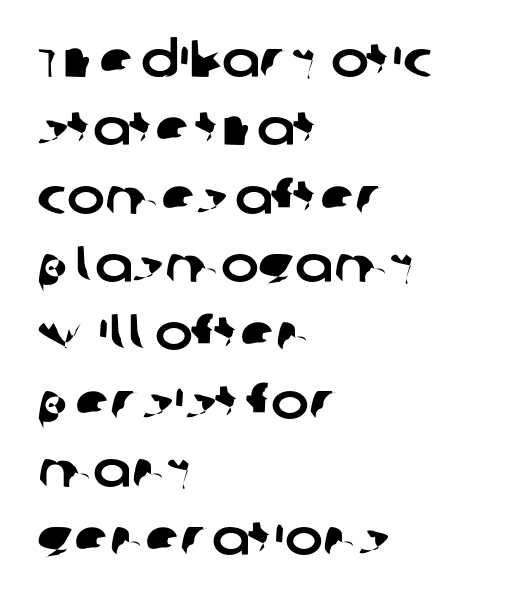
{"serif": "no", "width": "normal", "stroke_contrast": "low", "x_height": "large", "monospaced": "no", "underline": "no", "align": "left", "line_spacing": "normal", "line_spacing_ratio": 1.34, "letter_spacing": "normal", "letter_spacing_em": 0.0, "glyph_px": 51}
